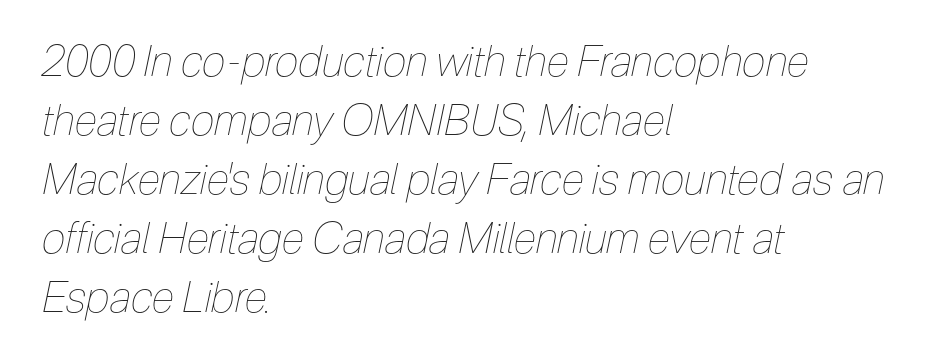
Q: Is the text bold? A: No.
Q: Is the text italic (slanted)? A: Yes, it leans right by about 12 degrees.
Q: Is the text underlined? A: No.
Q: How is the paragraph aligned? A: Left-aligned.
Q: Is the spacing between letters normal or unusually wide? A: Normal.
Q: Is the spacing between lines tight, normal or loose? A: Normal.
Q: Width (condensed, normal, or wide)? A: Condensed.
Q: Stroke contrast? A: Low.
Q: x-height? A: Medium.
Q: Monospaced? A: No.
